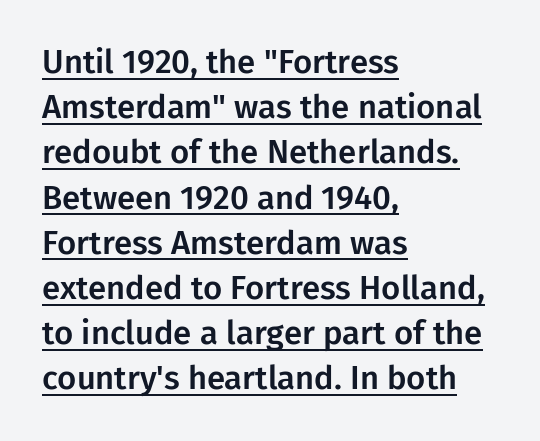
The image shows 33 px sans-serif type, upright; set left-aligned, normal line spacing (1.37x), normal letter spacing, underlined; low stroke contrast and a medium x-height.
